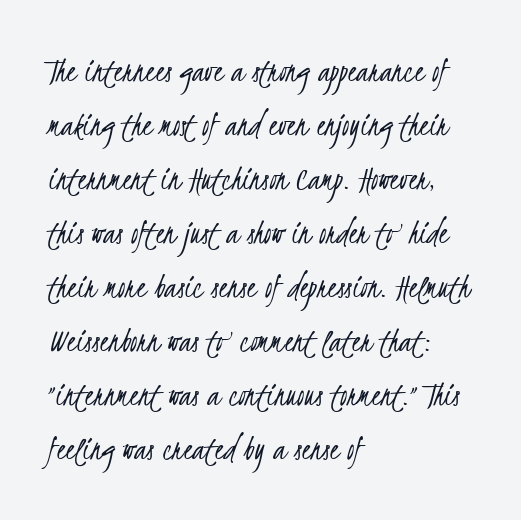
This rendering uses left alignment, leaving the right contour irregular. The foot of each line stays bare and open. Looks like regular typesetting: each glyph gets only the width it needs. Compared with typical body copy, the letter spacing here is the same. Quick note: interline space is typical. Serifs: no, the terminals of the letterforms are clean.
